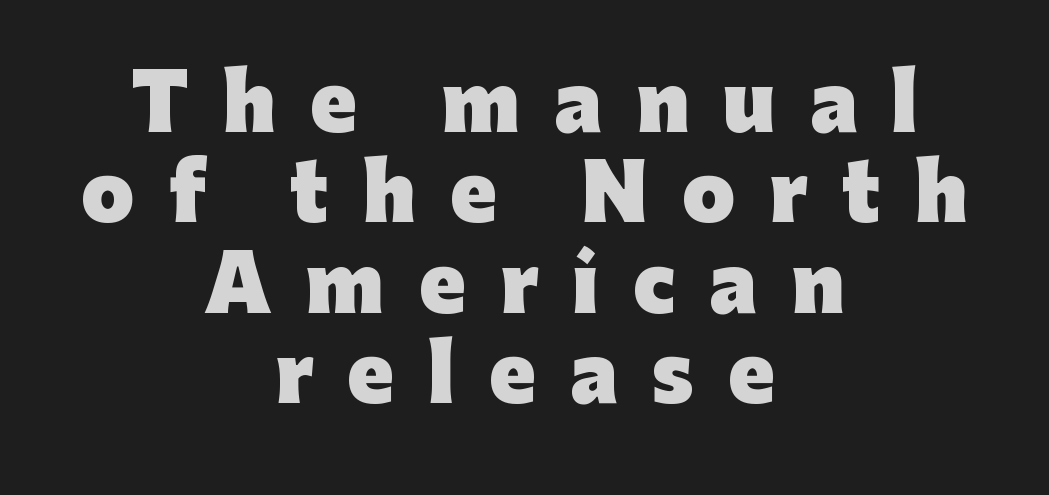
Observe the wide spacing: letters keep a clear distance from each other. The passage shown is emphatically bold. Think of a printed novel: that variable character pitch is what you see here. Are there feet on the stems? There aren't — it's a sans.
